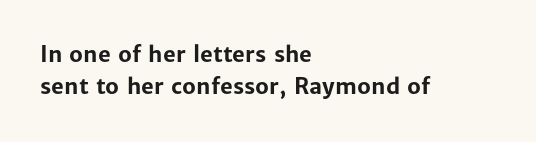
{"italic": "no", "bold": "yes", "underline": "no", "align": "left", "line_spacing": "normal", "line_spacing_ratio": 1.46, "letter_spacing": "normal", "letter_spacing_em": 0.0, "glyph_px": 22}
